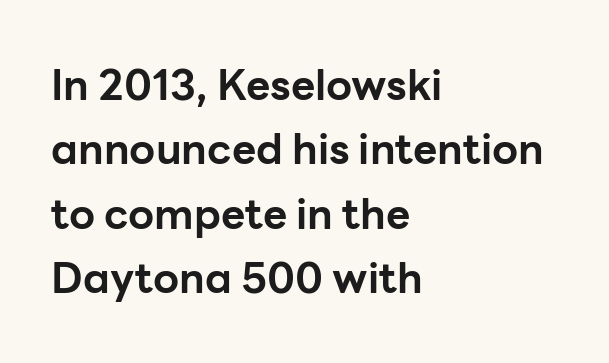
{"serif": "no", "italic": "no", "bold": "yes", "weight": "bold", "width": "normal", "stroke_contrast": "low", "x_height": "medium", "monospaced": "no", "underline": "no", "align": "left", "line_spacing": "normal", "line_spacing_ratio": 1.53, "letter_spacing": "normal", "letter_spacing_em": 0.0, "glyph_px": 42}
